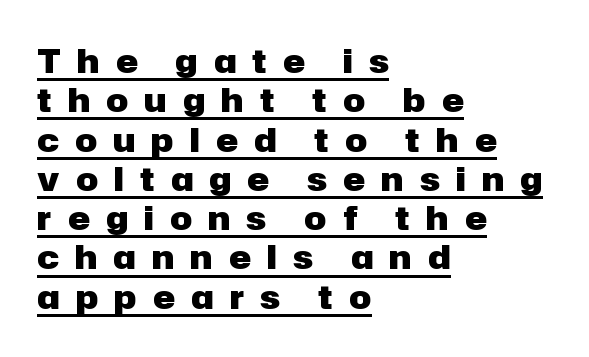
The image shows 33 px heavy sans-serif type, upright; set left-aligned, line spacing 1.19x, unusually wide letter spacing (+0.49 em), underlined; low stroke contrast and a medium x-height.
